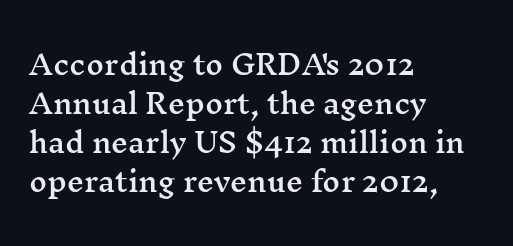
{"italic": "no", "underline": "no", "align": "left", "line_spacing": "normal", "line_spacing_ratio": 1.45, "letter_spacing": "normal", "letter_spacing_em": 0.0, "glyph_px": 27}
